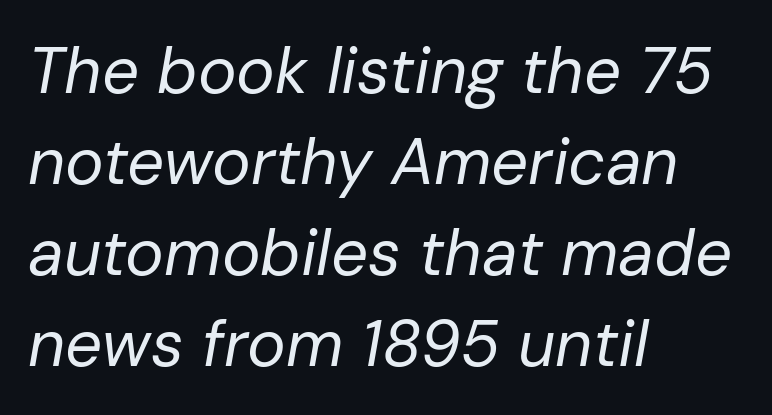
Where is the straight margin? On the left. Underline: absent. An italicized treatment has been applied to the whole sample. Caption: face not bold, strokes unweighted. Caption: standard tracking, unaltered.
